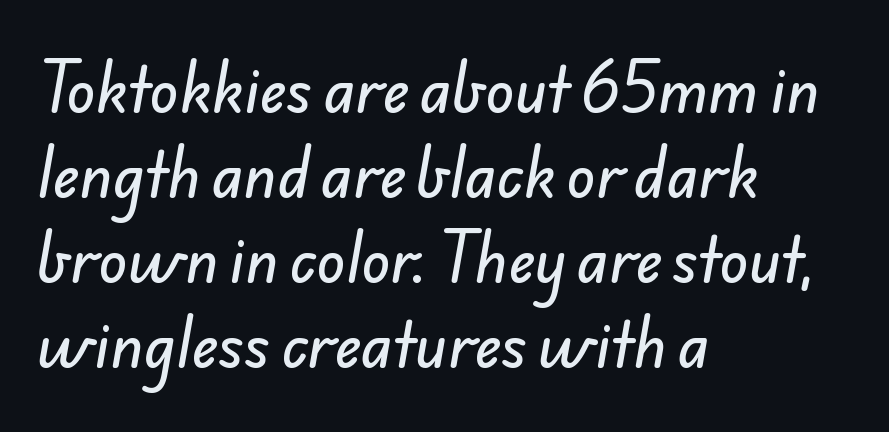
The image shows 59 px sans-serif type; set left-aligned, normal line spacing (1.44x), normal letter spacing, not underlined; low stroke contrast and a small x-height.
